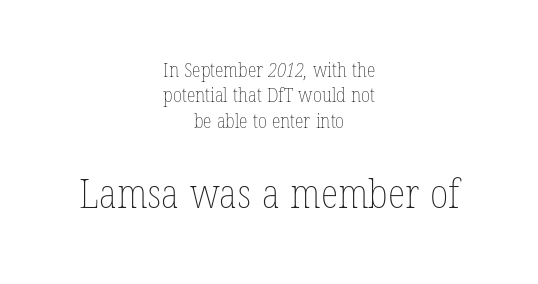
The image shows 41 px thin, condensed type; set centered, normal line spacing (1.27x), normal letter spacing, not underlined; the second (bottom) block is 2.05x larger; low stroke contrast and a medium x-height.
